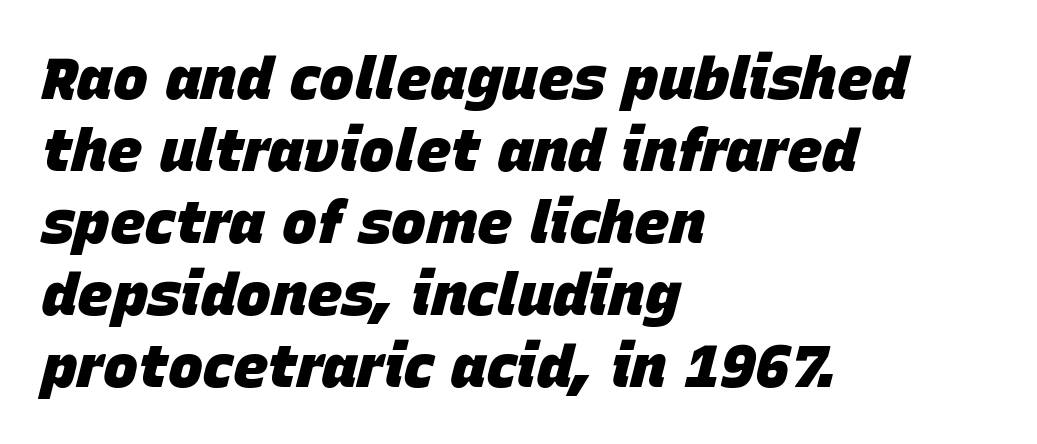
Q: Is the text bold? A: Yes.
Q: Is the text italic (slanted)? A: Yes, it leans right by about 15 degrees.
Q: Is the text underlined? A: No.
Q: How is the paragraph aligned? A: Left-aligned.
Q: Is the spacing between letters normal or unusually wide? A: Normal.
Q: Width (condensed, normal, or wide)? A: Normal.
Q: Stroke contrast? A: Low.
Q: x-height? A: Large.
Q: Monospaced? A: No.
